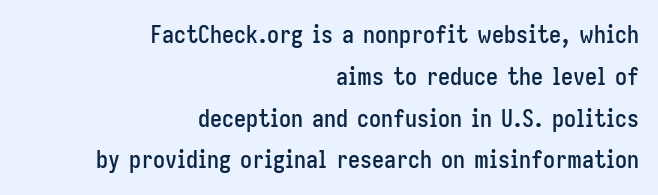
The image shows 24 px text type, upright; set right-aligned, line spacing 1.74x, normal letter spacing, not underlined.
